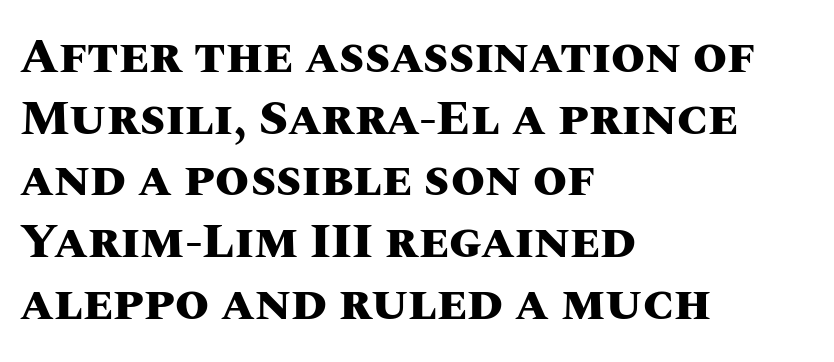
The image shows 49 px heavy type, upright; set left-aligned, normal line spacing (1.26x), normal letter spacing, not underlined; medium stroke contrast and a large x-height.
